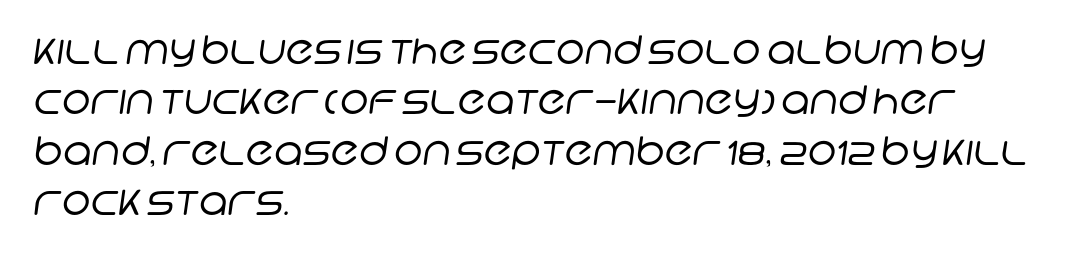
The image shows 39 px regular-weight sans-serif type; set left-aligned, normal line spacing (1.29x), normal letter spacing, not underlined; low stroke contrast and a large x-height.
